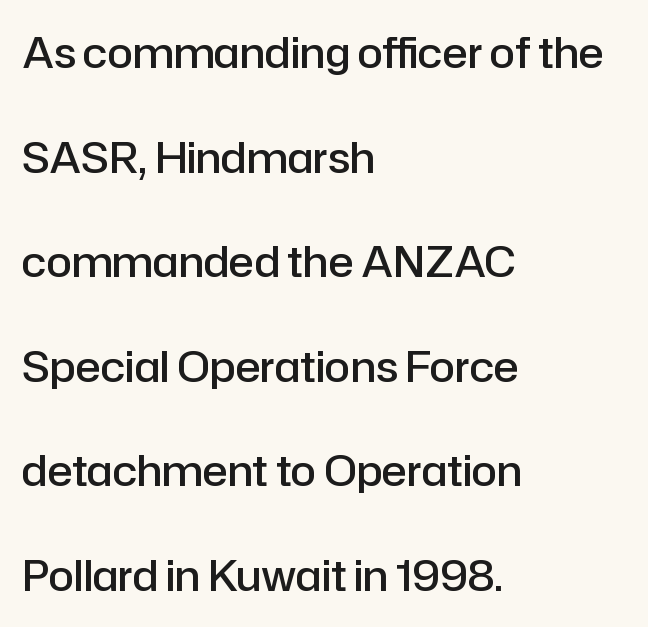
{"serif": "no", "italic": "no", "bold": "semi", "weight": "semibold", "width": "normal", "stroke_contrast": "low", "x_height": "medium", "monospaced": "no", "underline": "no", "align": "left", "line_spacing": "loose", "line_spacing_ratio": 2.49, "letter_spacing": "normal", "letter_spacing_em": 0.0, "glyph_px": 42}
